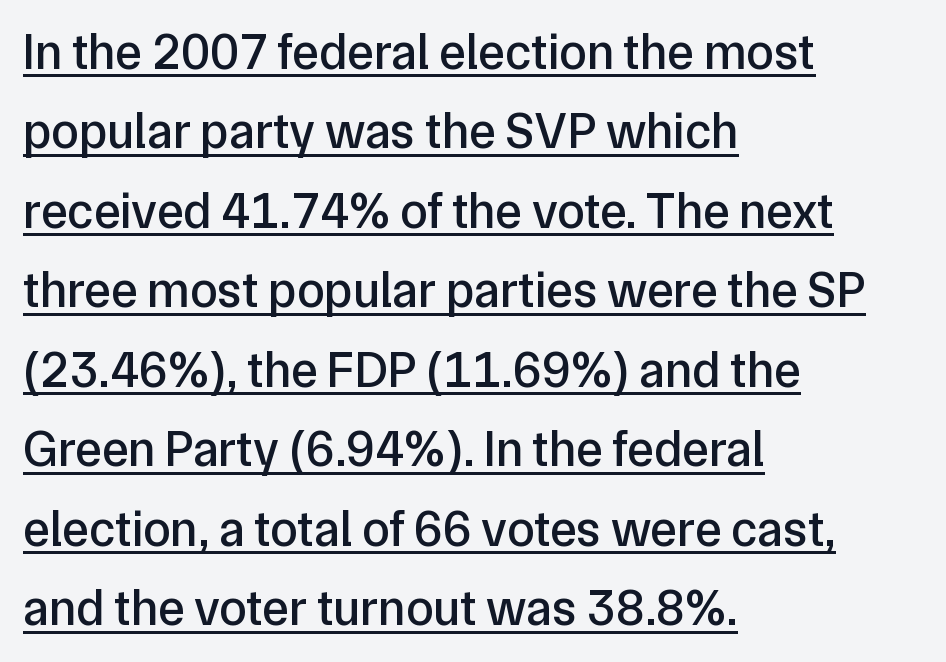
The image shows 50 px sans-serif type, upright; set left-aligned, normal line spacing (1.59x), normal letter spacing, underlined; low stroke contrast and a medium x-height.
